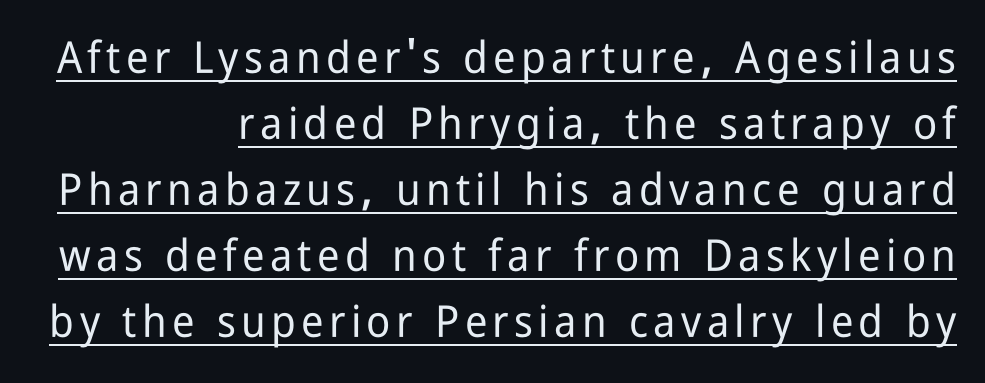
Q: Is the text italic (slanted)? A: No, it is upright.
Q: Is the typeface a serif or a sans-serif typeface? A: Sans-serif.
Q: Is the text underlined? A: Yes.
Q: Is the spacing between lines tight, normal or loose? A: Normal.
Q: Width (condensed, normal, or wide)? A: Condensed.
Q: Stroke contrast? A: Low.
Q: x-height? A: Medium.
Q: Monospaced? A: No.
